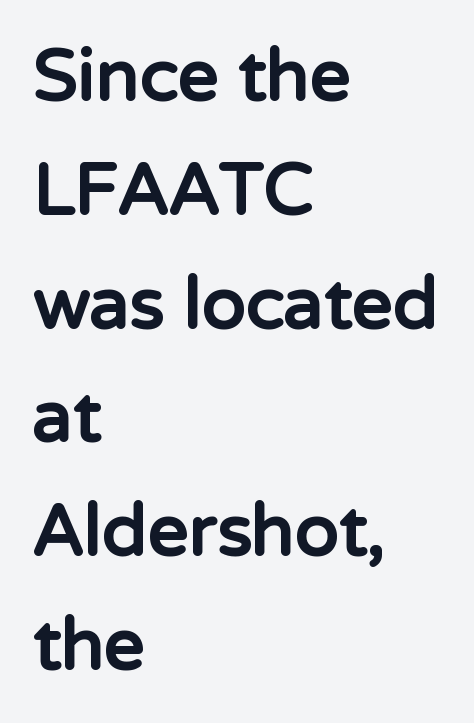
The image shows 72 px bold sans-serif type, upright; set left-aligned, normal line spacing (1.58x), normal letter spacing, not underlined; low stroke contrast and a medium x-height.
